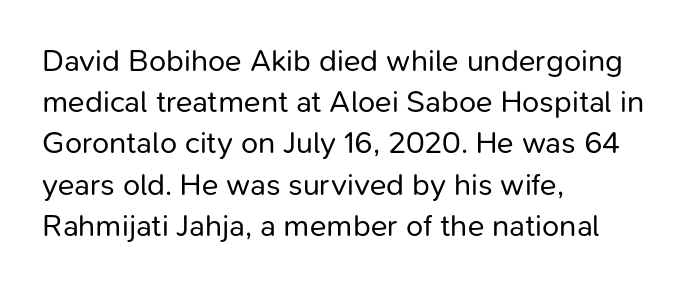
{"serif": "no", "italic": "no", "bold": "no", "weight": "regular", "width": "normal", "stroke_contrast": "low", "x_height": "medium", "monospaced": "no", "underline": "no", "align": "left", "line_spacing": "normal", "line_spacing_ratio": 1.33, "letter_spacing": "normal", "letter_spacing_em": 0.0, "glyph_px": 31}
